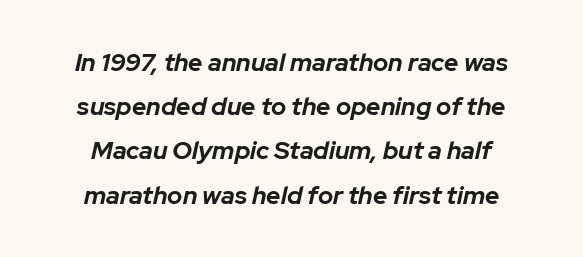
Q: Is the text bold? A: Yes.
Q: Is the text italic (slanted)? A: Yes, it leans right by about 12 degrees.
Q: Is the text underlined? A: No.
Q: How is the paragraph aligned? A: Centered.
Q: Is the spacing between letters normal or unusually wide? A: Normal.
